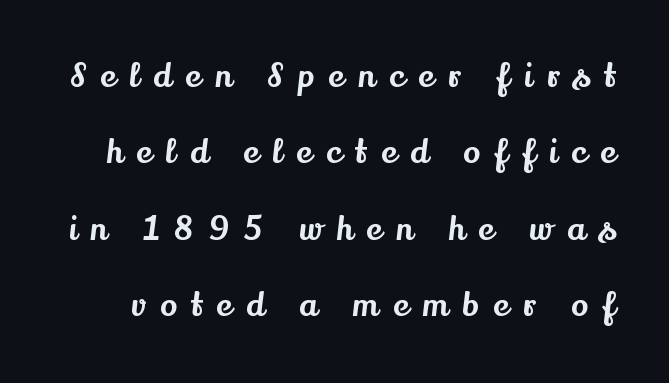
{"serif": "yes", "width": "normal", "stroke_contrast": "medium", "x_height": "small", "monospaced": "no", "underline": "no", "line_spacing": "loose", "line_spacing_ratio": 2.39, "letter_spacing": "wide", "letter_spacing_em": 0.45, "glyph_px": 32}
